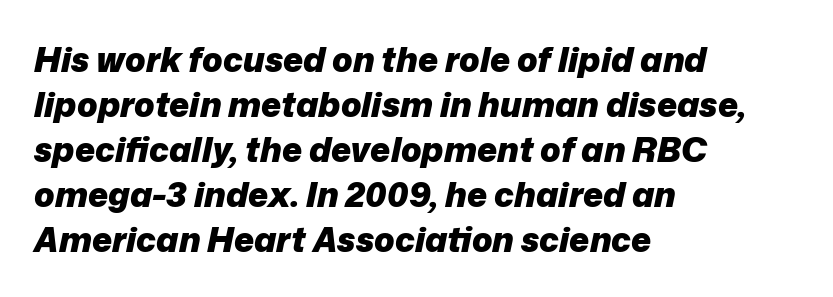
{"italic": "yes", "lean": "right", "slant_degrees": 12, "bold": "yes", "weight": "heavy", "width": "normal", "stroke_contrast": "low", "x_height": "medium", "monospaced": "no", "underline": "no", "align": "left", "line_spacing": "normal", "line_spacing_ratio": 1.32, "letter_spacing": "normal", "letter_spacing_em": 0.0, "glyph_px": 34}
